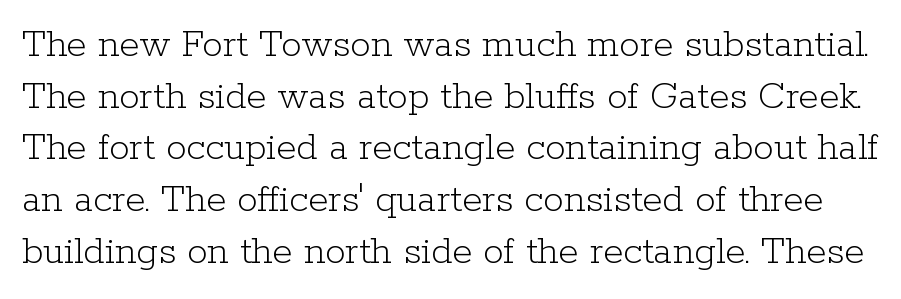
Q: Is the text bold? A: No.
Q: Is the text italic (slanted)? A: No, it is upright.
Q: Is the typeface a serif or a sans-serif typeface? A: Serif.
Q: Is the text underlined? A: No.
Q: Is the spacing between letters normal or unusually wide? A: Normal.
Q: Is the spacing between lines tight, normal or loose? A: Normal.
Q: Width (condensed, normal, or wide)? A: Normal.
Q: Stroke contrast? A: Low.
Q: x-height? A: Medium.
Q: Monospaced? A: No.
